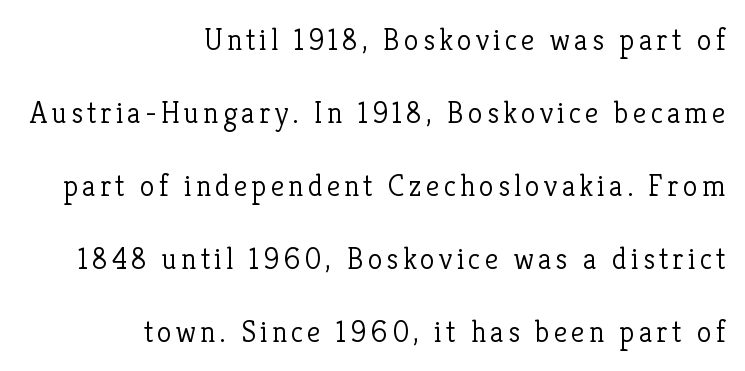
Q: Is the text bold? A: No.
Q: Is the text italic (slanted)? A: No, it is upright.
Q: Is the typeface a serif or a sans-serif typeface? A: Serif.
Q: Is the text underlined? A: No.
Q: How is the paragraph aligned? A: Right-aligned.
Q: Is the spacing between lines tight, normal or loose? A: Loose.
Q: Width (condensed, normal, or wide)? A: Normal.
Q: Stroke contrast? A: Low.
Q: x-height? A: Medium.
Q: Monospaced? A: No.
